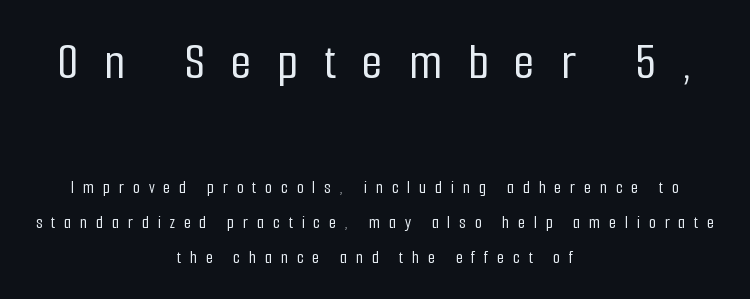
Q: Is the text italic (slanted)? A: No, it is upright.
Q: Is the typeface a serif or a sans-serif typeface? A: Sans-serif.
Q: Is the text underlined? A: No.
Q: How is the paragraph aligned? A: Centered.
Q: Is the spacing between letters normal or unusually wide? A: Unusually wide.
Q: Is the spacing between lines tight, normal or loose? A: Loose.
Q: Which block of text is set in a larger size, the first (top) or the second (bottom)? A: The first (top) one.
Q: Width (condensed, normal, or wide)? A: Condensed.
Q: Stroke contrast? A: Low.
Q: x-height? A: Medium.
Q: Monospaced? A: No.
